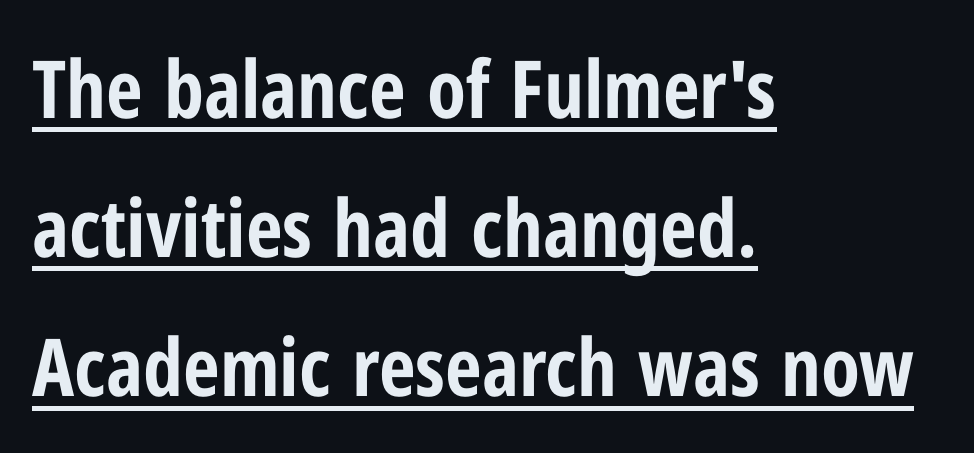
Q: Is the text bold? A: Yes.
Q: Is the text italic (slanted)? A: No, it is upright.
Q: Is the typeface a serif or a sans-serif typeface? A: Sans-serif.
Q: Is the text underlined? A: Yes.
Q: How is the paragraph aligned? A: Left-aligned.
Q: Is the spacing between letters normal or unusually wide? A: Normal.
Q: Width (condensed, normal, or wide)? A: Condensed.
Q: Stroke contrast? A: Low.
Q: x-height? A: Medium.
Q: Monospaced? A: No.
